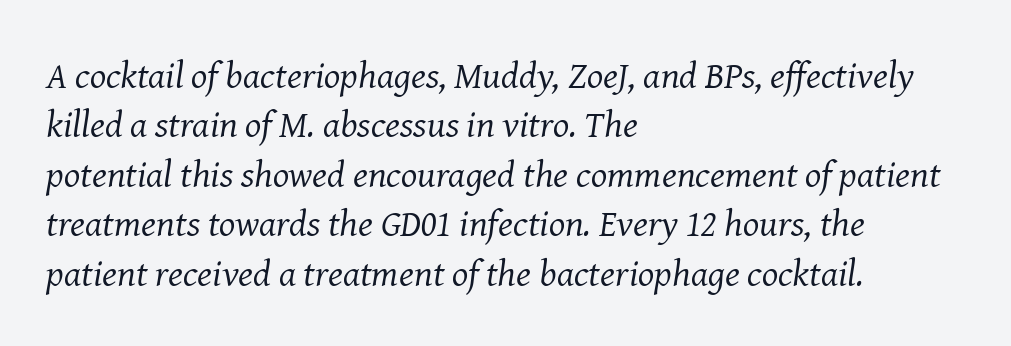
{"serif": "yes", "italic": "yes", "lean": "right", "slant_degrees": 8, "bold": "no", "weight": "regular", "width": "normal", "stroke_contrast": "medium", "x_height": "medium", "monospaced": "no", "underline": "no", "align": "left", "line_spacing": "normal", "line_spacing_ratio": 1.3, "letter_spacing": "normal", "letter_spacing_em": 0.0, "glyph_px": 38}
